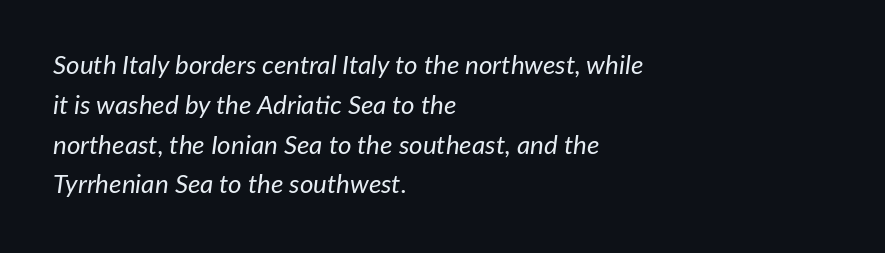
Q: Is the text bold? A: No.
Q: Is the text italic (slanted)? A: Yes, it leans right by about 7 degrees.
Q: Is the text underlined? A: No.
Q: How is the paragraph aligned? A: Left-aligned.
Q: Is the spacing between letters normal or unusually wide? A: Normal.
Q: Is the spacing between lines tight, normal or loose? A: Normal.
